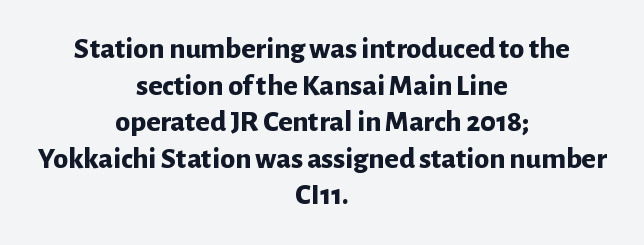
Q: Is the text bold? A: Yes.
Q: Is the text italic (slanted)? A: No, it is upright.
Q: Is the typeface a serif or a sans-serif typeface? A: Sans-serif.
Q: Is the text underlined? A: No.
Q: How is the paragraph aligned? A: Centered.
Q: Is the spacing between letters normal or unusually wide? A: Normal.
Q: Width (condensed, normal, or wide)? A: Normal.
Q: Stroke contrast? A: Low.
Q: x-height? A: Medium.
Q: Monospaced? A: No.
